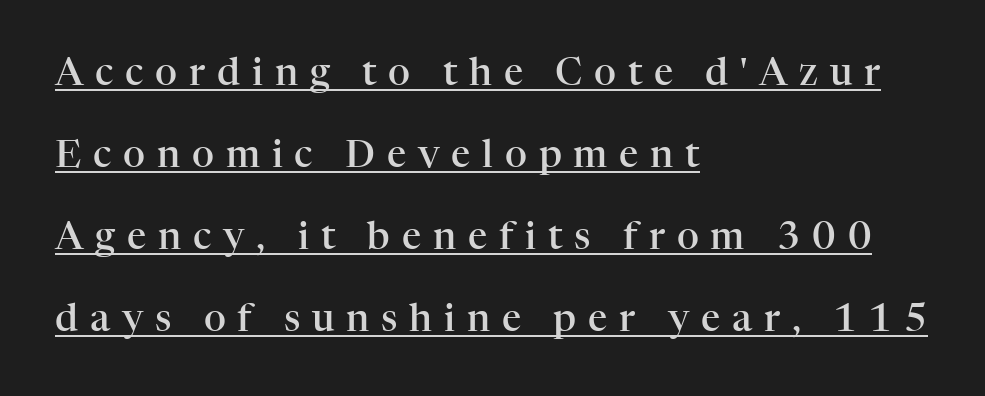
The image shows 38 px semibold serif type, upright; set left-aligned, loose line spacing (2.16x), unusually wide letter spacing (+0.31 em), underlined; high stroke contrast and a medium x-height.
